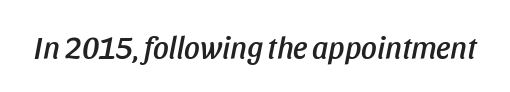
{"italic": "yes", "lean": "right", "slant_degrees": 11, "width": "condensed", "stroke_contrast": "low", "x_height": "large", "monospaced": "no", "underline": "no", "letter_spacing": "normal", "letter_spacing_em": 0.0, "glyph_px": 31}
